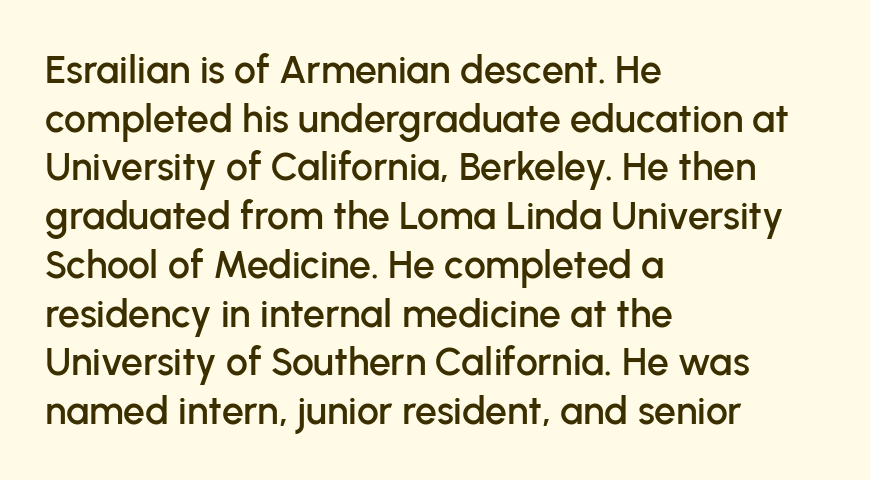
Q: Is the text italic (slanted)? A: No, it is upright.
Q: Is the typeface a serif or a sans-serif typeface? A: Sans-serif.
Q: Is the text underlined? A: No.
Q: How is the paragraph aligned? A: Left-aligned.
Q: Is the spacing between letters normal or unusually wide? A: Normal.
Q: Is the spacing between lines tight, normal or loose? A: Normal.
Q: Width (condensed, normal, or wide)? A: Normal.
Q: Stroke contrast? A: Low.
Q: x-height? A: Medium.
Q: Monospaced? A: No.
